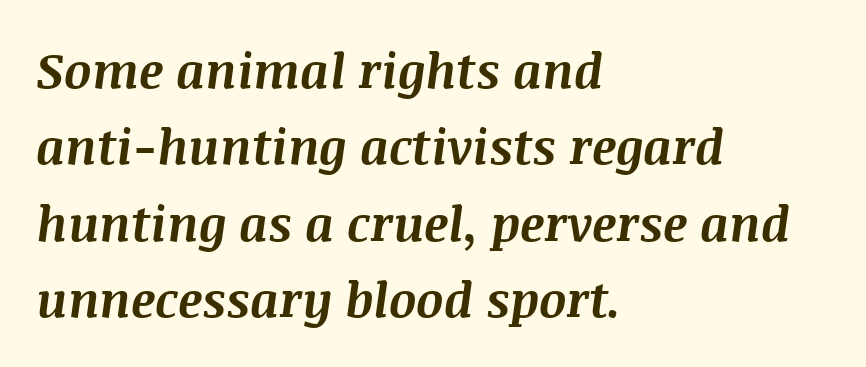
The image shows 48 px bold type, italic (leaning right); set left-aligned, normal line spacing (1.59x), normal letter spacing, not underlined; medium stroke contrast and a large x-height.
